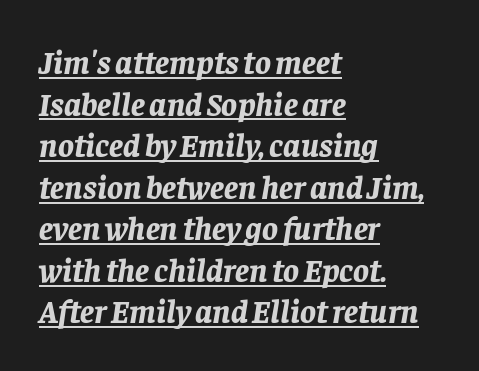
Q: Is the text bold? A: Yes.
Q: Is the text italic (slanted)? A: Yes, it leans right by about 8 degrees.
Q: Is the text underlined? A: Yes.
Q: How is the paragraph aligned? A: Left-aligned.
Q: Is the spacing between letters normal or unusually wide? A: Normal.
Q: Is the spacing between lines tight, normal or loose? A: Normal.
Q: Width (condensed, normal, or wide)? A: Normal.
Q: Stroke contrast? A: Low.
Q: x-height? A: Large.
Q: Monospaced? A: No.
